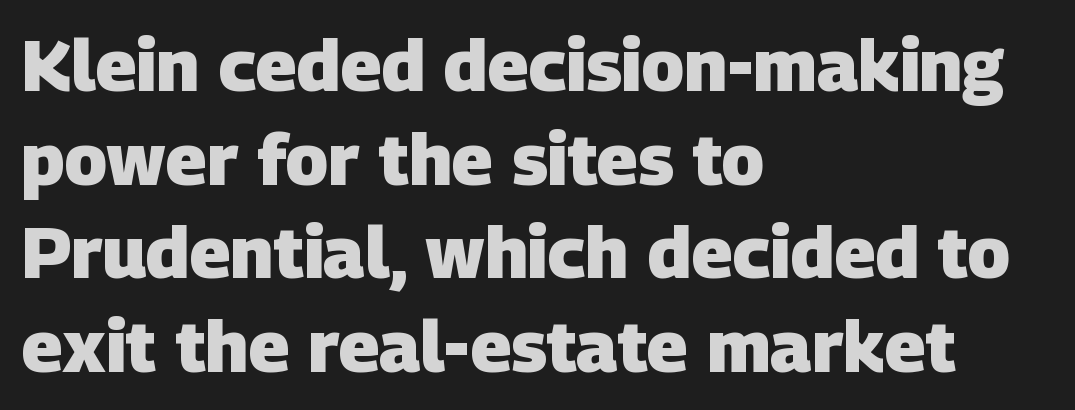
{"serif": "no", "bold": "yes", "weight": "heavy", "width": "normal", "stroke_contrast": "low", "x_height": "large", "monospaced": "no", "underline": "no", "align": "left", "line_spacing": "normal", "line_spacing_ratio": 1.3, "letter_spacing": "normal", "letter_spacing_em": 0.0, "glyph_px": 72}
